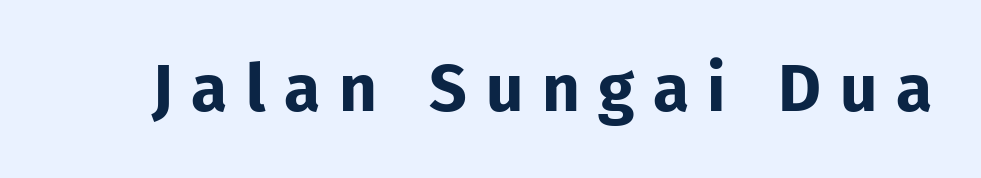
Q: Is the text bold? A: Yes.
Q: Is the text italic (slanted)? A: No, it is upright.
Q: Is the typeface a serif or a sans-serif typeface? A: Sans-serif.
Q: Is the text underlined? A: No.
Q: Is the spacing between letters normal or unusually wide? A: Unusually wide.
Q: Width (condensed, normal, or wide)? A: Normal.
Q: Stroke contrast? A: Low.
Q: x-height? A: Medium.
Q: Monospaced? A: No.
